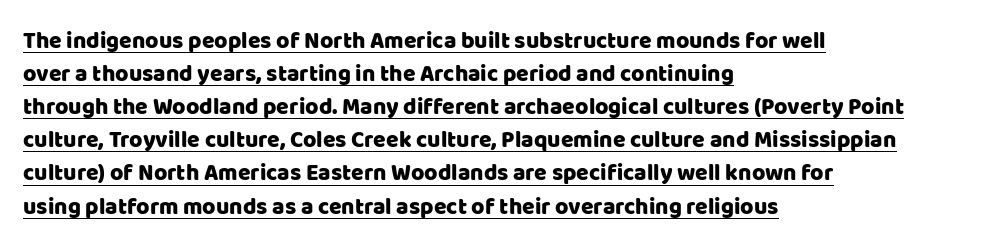
The image shows 23 px text type, upright; set left-aligned, normal line spacing (1.44x), normal letter spacing, underlined.
